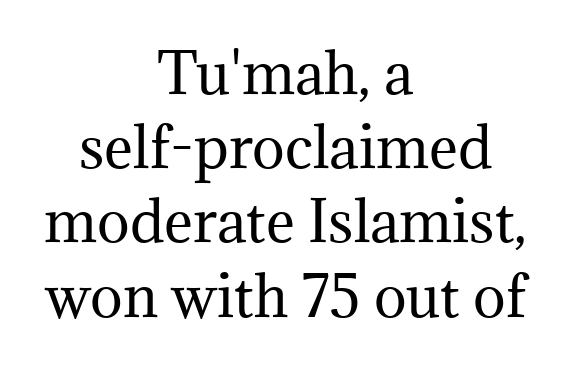
The image shows 55 px regular-weight serif type, upright; set centered, normal line spacing (1.35x), normal letter spacing, not underlined; medium stroke contrast and a medium x-height.
